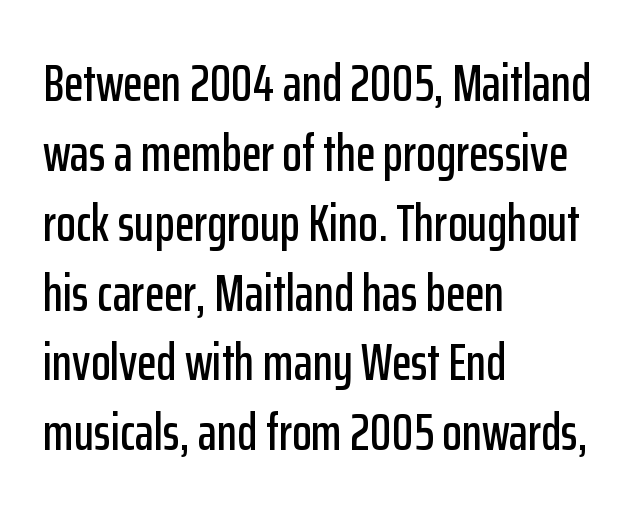
A typesetter would call this proportional, since set widths differ per character. Leftover space on each line is placed entirely after the last word. Bare-footed words on every line. Whoever set this chose a conventional vertical rhythm. These lines were composed using upright roman letters.
